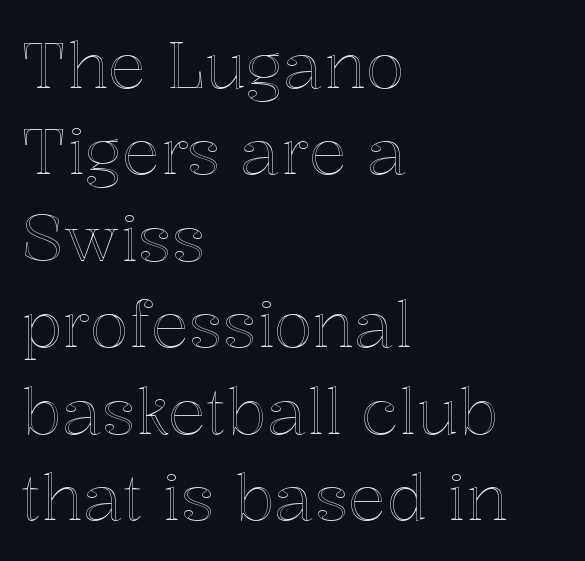
Caption: multi-line text, flush left, ragged right. If you drew a line through each stem, it would be perfectly vertical. In terms of letterspacing, this is plain default setting. Note the varied advance widths — an 'i' is clearly narrower than an 'm'. Rule under the text: the space is simply empty.
